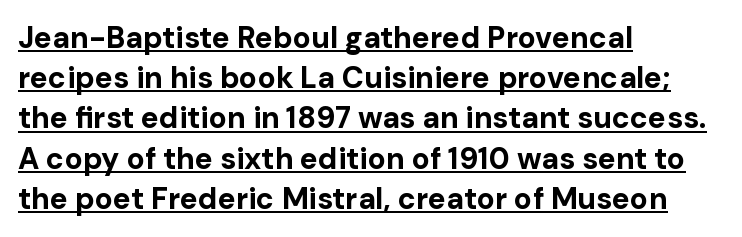
{"serif": "no", "italic": "no", "bold": "yes", "weight": "bold", "width": "normal", "stroke_contrast": "low", "x_height": "medium", "monospaced": "no", "underline": "yes", "align": "left", "line_spacing": "normal", "line_spacing_ratio": 1.34, "letter_spacing": "normal", "letter_spacing_em": 0.0, "glyph_px": 30}
